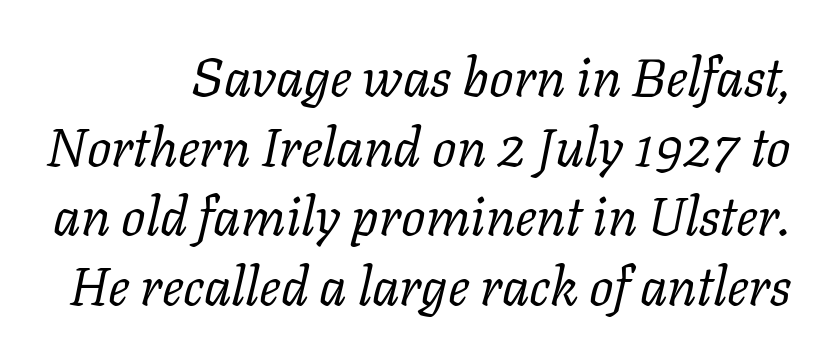
The image shows 54 px regular-weight serif type, italic (leaning right); set normal line spacing (1.29x), normal letter spacing, not underlined; low stroke contrast and a medium x-height.
